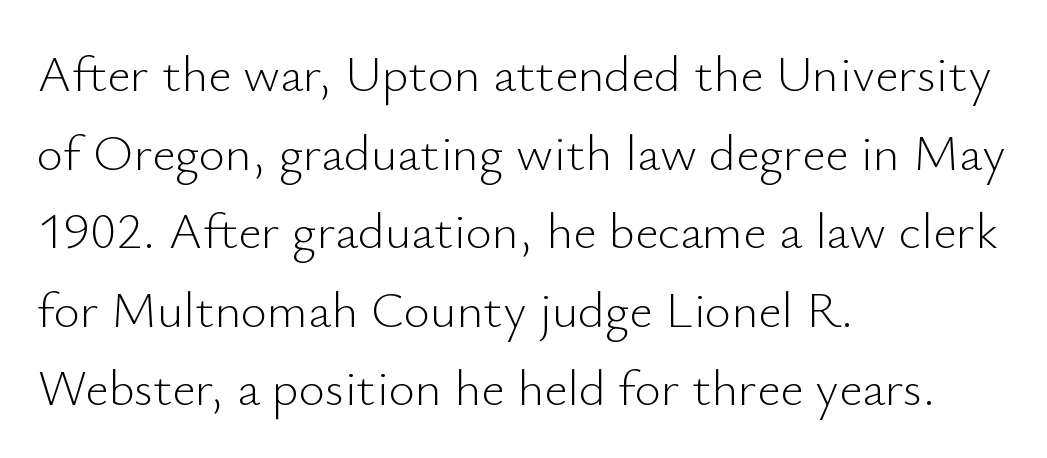
Q: Is the text bold? A: No.
Q: Is the text italic (slanted)? A: No, it is upright.
Q: Is the typeface a serif or a sans-serif typeface? A: Sans-serif.
Q: Is the text underlined? A: No.
Q: How is the paragraph aligned? A: Left-aligned.
Q: Is the spacing between letters normal or unusually wide? A: Normal.
Q: Is the spacing between lines tight, normal or loose? A: Normal.
Q: Width (condensed, normal, or wide)? A: Normal.
Q: Stroke contrast? A: Low.
Q: x-height? A: Small.
Q: Monospaced? A: No.
